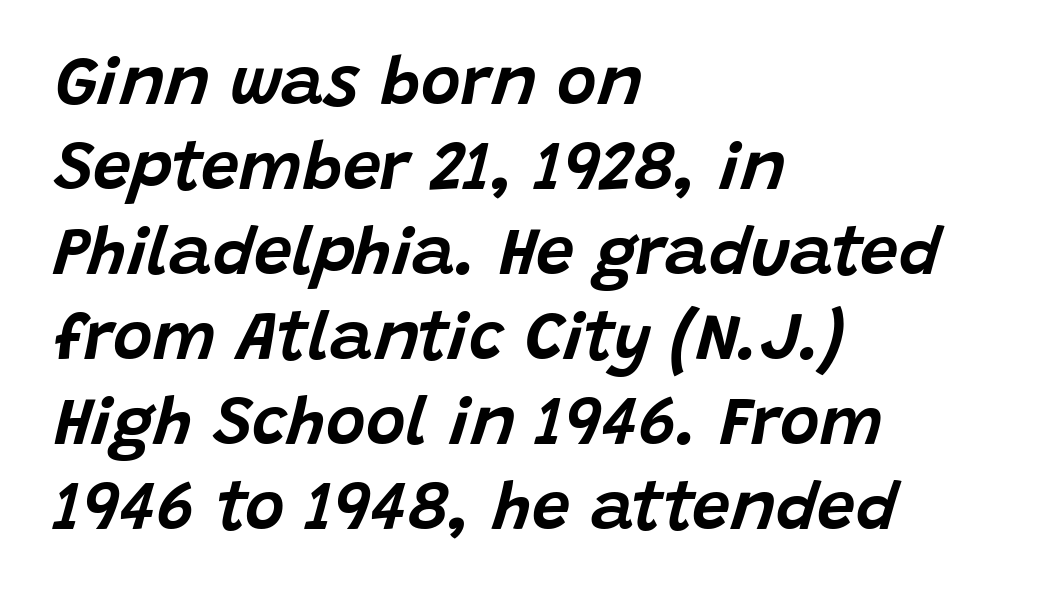
Is this a fixed-width face? No — the glyphs have proportional, varying widths. The area under the type is left untouched. A normal amount of white space separates one row of letters from the next. An italicized treatment has been applied to the whole sample. If you drew a ruler down the left edge, every line would touch it. Honestly, the letter spacing is just normal — you wouldn't notice it.
